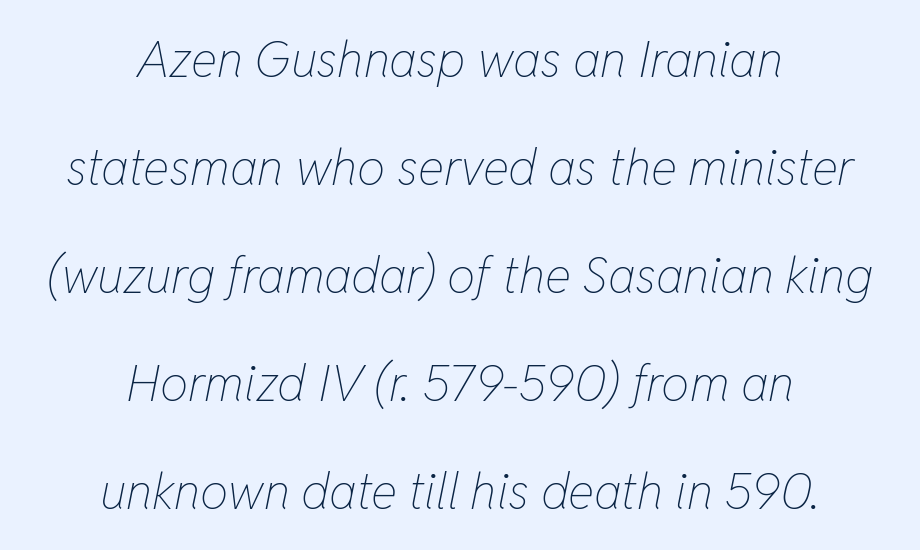
{"italic": "yes", "lean": "right", "slant_degrees": 11, "bold": "no", "weight": "thin", "width": "condensed", "stroke_contrast": "low", "x_height": "medium", "monospaced": "no", "underline": "no", "align": "center", "line_spacing": "loose", "line_spacing_ratio": 2.16, "letter_spacing": "normal", "letter_spacing_em": 0.0, "glyph_px": 50}
